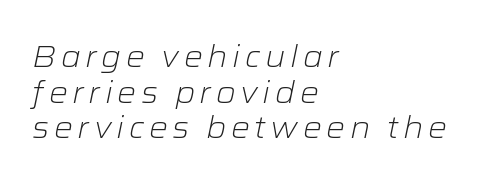
{"italic": "yes", "lean": "right", "slant_degrees": 12, "bold": "no", "weight": "light", "width": "wide", "stroke_contrast": "low", "x_height": "medium", "monospaced": "no", "underline": "no", "align": "left", "line_spacing_ratio": 1.19, "glyph_px": 30}
